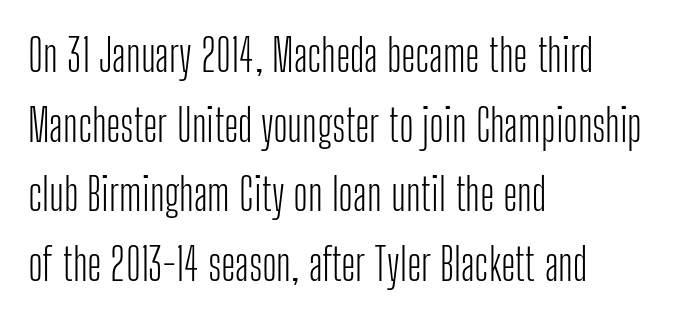
Q: Is the text bold? A: No.
Q: Is the text italic (slanted)? A: No, it is upright.
Q: Is the typeface a serif or a sans-serif typeface? A: Sans-serif.
Q: Is the text underlined? A: No.
Q: How is the paragraph aligned? A: Left-aligned.
Q: Is the spacing between letters normal or unusually wide? A: Normal.
Q: Is the spacing between lines tight, normal or loose? A: Normal.
Q: Width (condensed, normal, or wide)? A: Condensed.
Q: Stroke contrast? A: Low.
Q: x-height? A: Medium.
Q: Monospaced? A: No.
